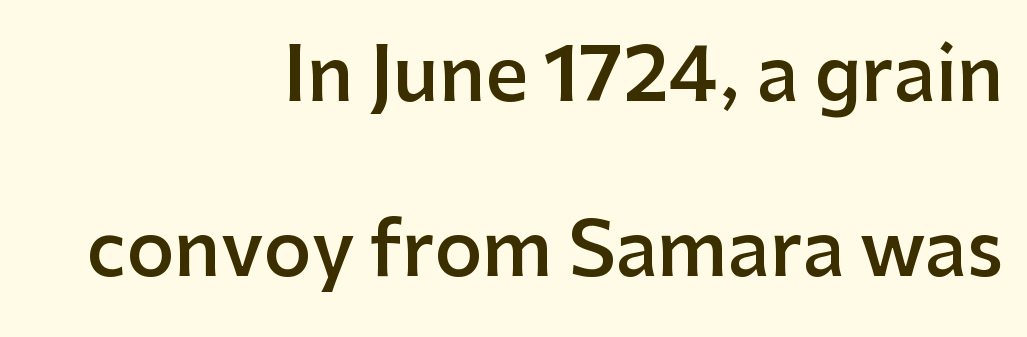
Q: Is the text bold? A: Semi-bold.
Q: Is the text italic (slanted)? A: No, it is upright.
Q: Is the typeface a serif or a sans-serif typeface? A: Sans-serif.
Q: Is the text underlined? A: No.
Q: How is the paragraph aligned? A: Right-aligned.
Q: Is the spacing between letters normal or unusually wide? A: Normal.
Q: Is the spacing between lines tight, normal or loose? A: Loose.
Q: Width (condensed, normal, or wide)? A: Normal.
Q: Stroke contrast? A: Low.
Q: x-height? A: Medium.
Q: Monospaced? A: No.
